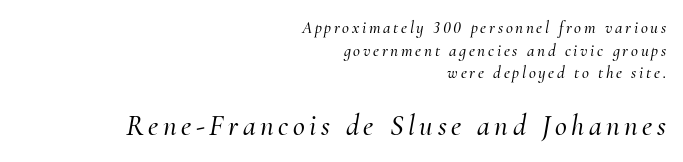
The image shows 29 px serif type, italic (leaning right); set right-aligned, normal line spacing (1.33x), not underlined; the second (bottom) block is 1.71x larger; medium stroke contrast and a small x-height.
